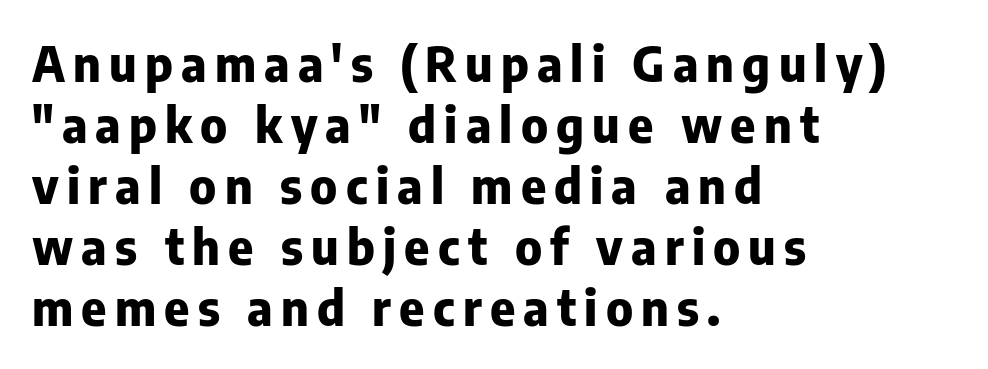
Where is the straight margin? On the left. The leading is moderate, giving the passage an even texture. Each row of text sits above clean, open space. How heavy is the stroke? Heavy — this is a bold. The letters advance in unequal steps, a hallmark of proportional type.
